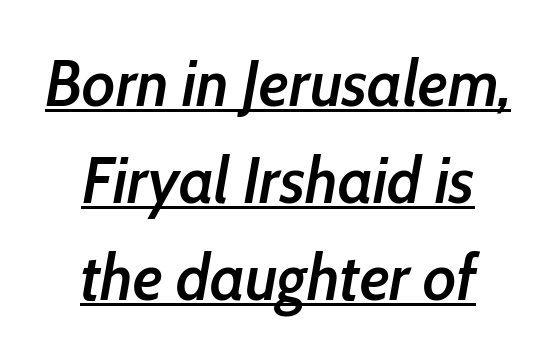
The image shows 65 px semibold, condensed type, italic (leaning right); set centered, normal line spacing (1.49x), normal letter spacing, underlined; low stroke contrast and a medium x-height.
